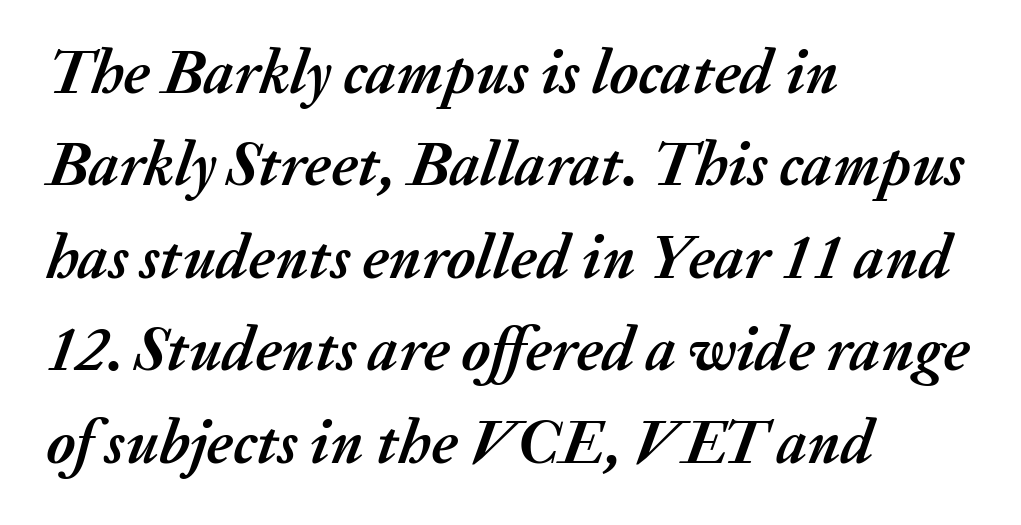
The image shows 62 px semibold type, italic (leaning right); set left-aligned, normal line spacing (1.49x), normal letter spacing, not underlined; medium stroke contrast and a medium x-height.
